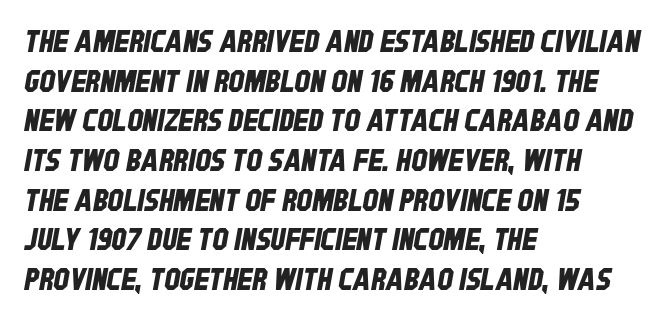
The image shows 31 px condensed sans-serif type; set left-aligned, normal line spacing (1.28x), normal letter spacing, not underlined; low stroke contrast and a large x-height.
